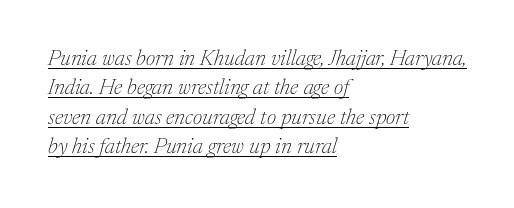
Q: Is the text bold? A: No.
Q: Is the text italic (slanted)? A: Yes, it leans right by about 17 degrees.
Q: Is the text underlined? A: Yes.
Q: How is the paragraph aligned? A: Left-aligned.
Q: Is the spacing between letters normal or unusually wide? A: Normal.
Q: Is the spacing between lines tight, normal or loose? A: Normal.
